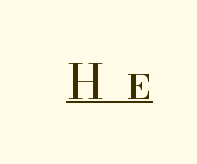
The image shows 48 px regular-weight serif type, upright; set unusually wide letter spacing (+0.47 em), underlined; high stroke contrast and a small x-height.
